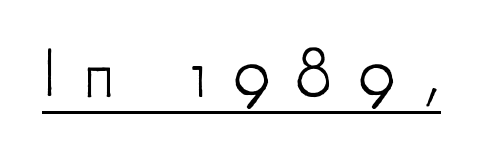
{"serif": "no", "italic": "no", "bold": "no", "weight": "light", "width": "condensed", "stroke_contrast": "low", "x_height": "small", "monospaced": "no", "underline": "yes", "letter_spacing": "wide", "letter_spacing_em": 0.37, "glyph_px": 71}
